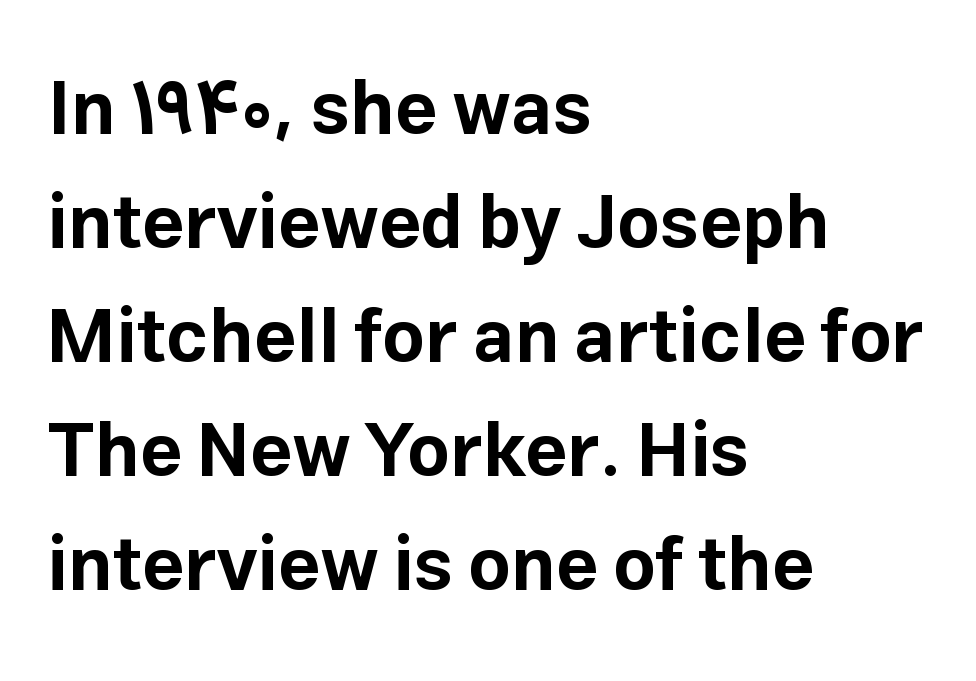
Q: Is the text bold? A: Yes.
Q: Is the text italic (slanted)? A: No, it is upright.
Q: Is the typeface a serif or a sans-serif typeface? A: Sans-serif.
Q: Is the text underlined? A: No.
Q: How is the paragraph aligned? A: Left-aligned.
Q: Is the spacing between letters normal or unusually wide? A: Normal.
Q: Is the spacing between lines tight, normal or loose? A: Normal.
Q: Width (condensed, normal, or wide)? A: Normal.
Q: Stroke contrast? A: Low.
Q: x-height? A: Medium.
Q: Monospaced? A: No.
